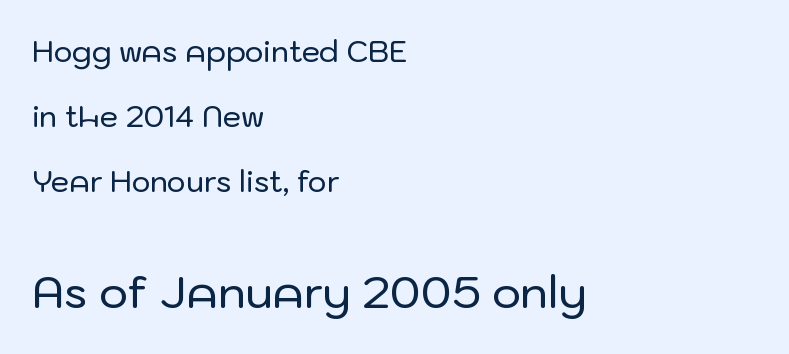
The image shows 44 px sans-serif type, upright; set left-aligned, loose line spacing (2.24x), normal letter spacing, not underlined; the second (bottom) block is 1.52x larger; low stroke contrast and a medium x-height.
